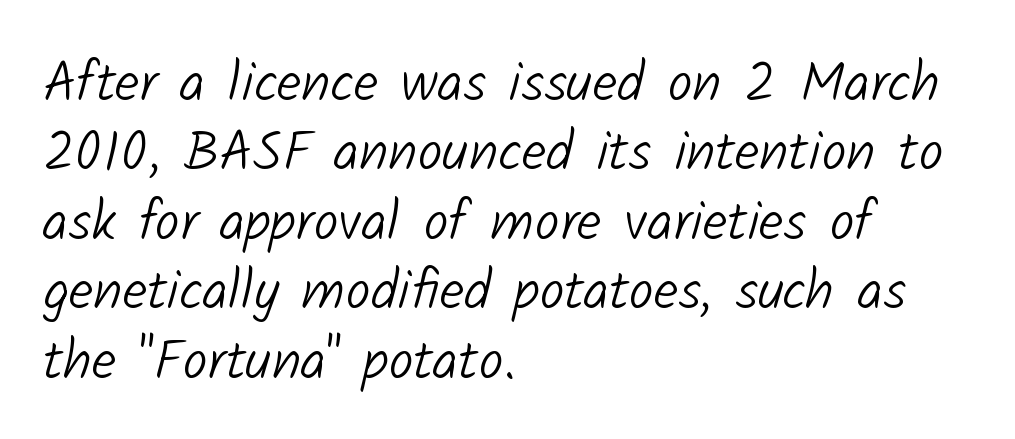
Unlike a traditional serif, this face leaves its strokes unadorned. All the whitespace from short lines collects on the right. Caption: standard tracking, unaltered. Note the varied advance widths — an 'i' is clearly narrower than an 'm'. A light-to-regular cut is what we see here.
